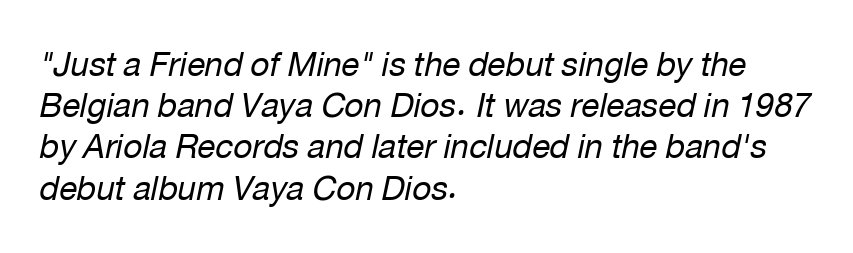
Q: Is the text bold? A: No.
Q: Is the text italic (slanted)? A: Yes, it leans right by about 12 degrees.
Q: Is the text underlined? A: No.
Q: How is the paragraph aligned? A: Left-aligned.
Q: Is the spacing between letters normal or unusually wide? A: Normal.
Q: Is the spacing between lines tight, normal or loose? A: Normal.
Q: Width (condensed, normal, or wide)? A: Normal.
Q: Stroke contrast? A: Low.
Q: x-height? A: Medium.
Q: Monospaced? A: No.
